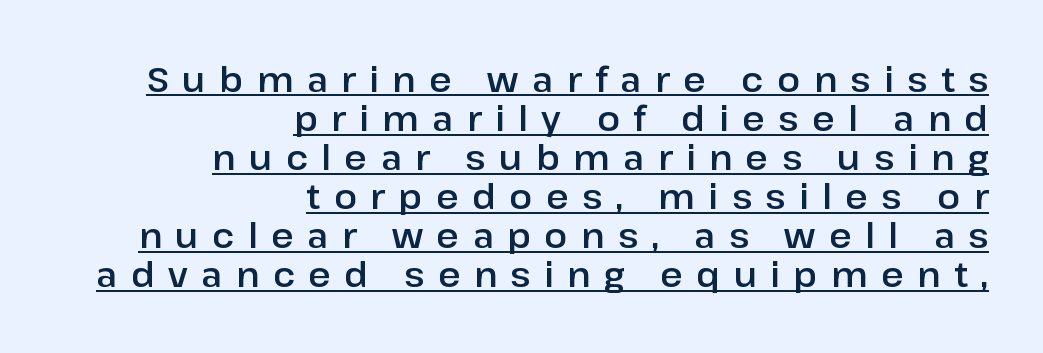
The image shows 34 px sans-serif type, upright; set right-aligned, tight line spacing (1.15x), unusually wide letter spacing (+0.4 em), underlined; low stroke contrast and a medium x-height.
